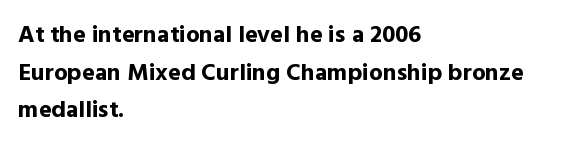
Heavy, bold letterforms. Quick note: underline off. The space between consecutive lines is moderate. This is roman type, the default non-slanted kind. The compositor pushed each line to the left boundary.
